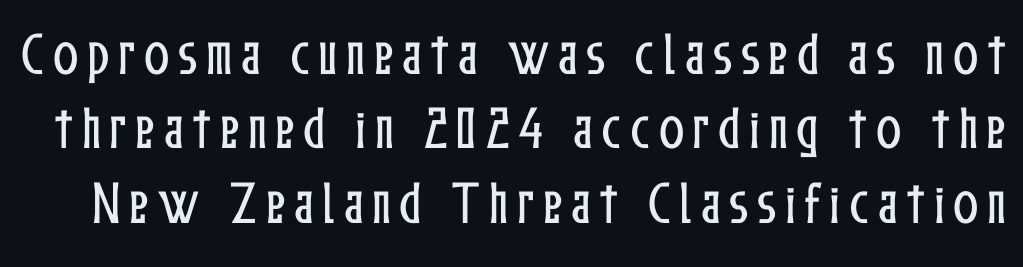
These lines are rendered in a variable-pitch font. How would I describe the line gaps? Plain and ordinary. Just letters on the line, the space beneath them empty. Unlike italic type, these characters show no tilt at all.
